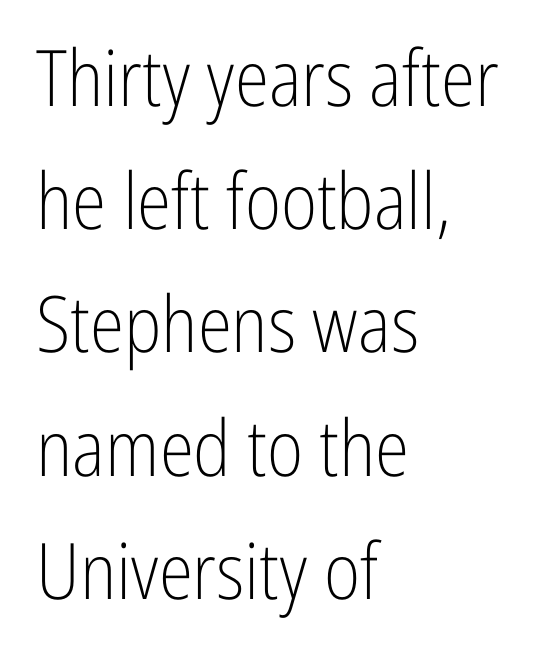
The image shows 78 px light, condensed sans-serif type, upright; set left-aligned, normal line spacing (1.58x), normal letter spacing, not underlined; low stroke contrast and a medium x-height.
